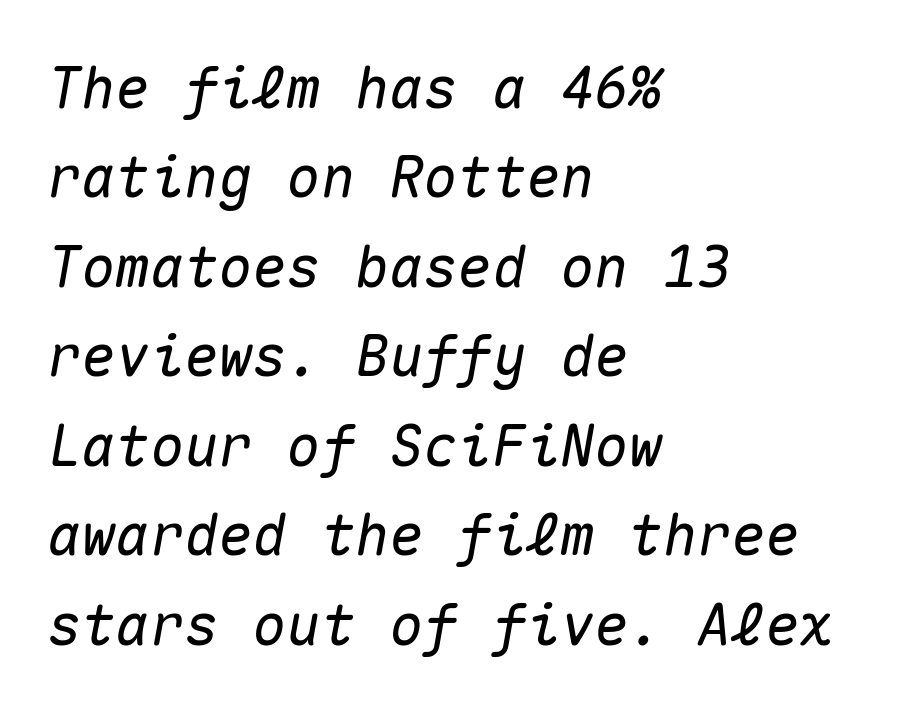
Q: Is the text italic (slanted)? A: Yes, it leans right by about 10 degrees.
Q: Is the text underlined? A: No.
Q: How is the paragraph aligned? A: Left-aligned.
Q: Is the spacing between letters normal or unusually wide? A: Normal.
Q: Is the spacing between lines tight, normal or loose? A: Normal.
Q: Width (condensed, normal, or wide)? A: Normal.
Q: Stroke contrast? A: Medium.
Q: x-height? A: Medium.
Q: Monospaced? A: Yes.
